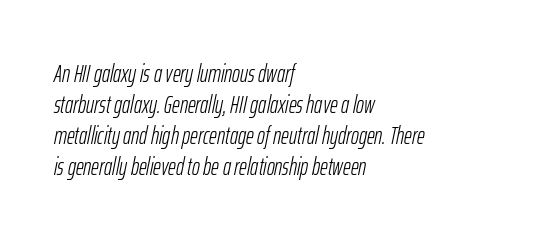
Quick note: interline space is typical. The tracking reads as untouched default to a designer's eye. Words float on clear page, feet unadorned. Looking at the ascenders, they clearly lean.
